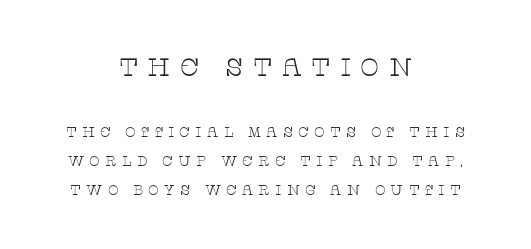
Compared with typical body copy, the letter spacing here is much looser. Block one is the big one; block two sits smaller underneath. The letters stand upright; this is a roman face. Anything drawn beneath the words? Only blank space. The strokes are not fattened; the text isn't bold. The vertical gap from one line to the next is large.
